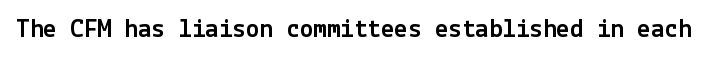
Q: Is the text italic (slanted)? A: No, it is upright.
Q: Is the text underlined? A: No.
Q: Is the spacing between letters normal or unusually wide? A: Normal.
